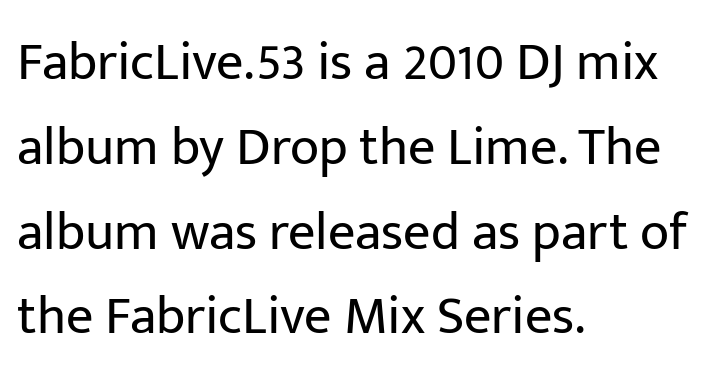
The characters are drawn with everyday or finer stroke widths. The glyphs in this specimen are sans serif. This sample uses an upright cut, with every glyph sitting square on the baseline. Character widths vary here, with narrow letters taking less room than wide ones.
